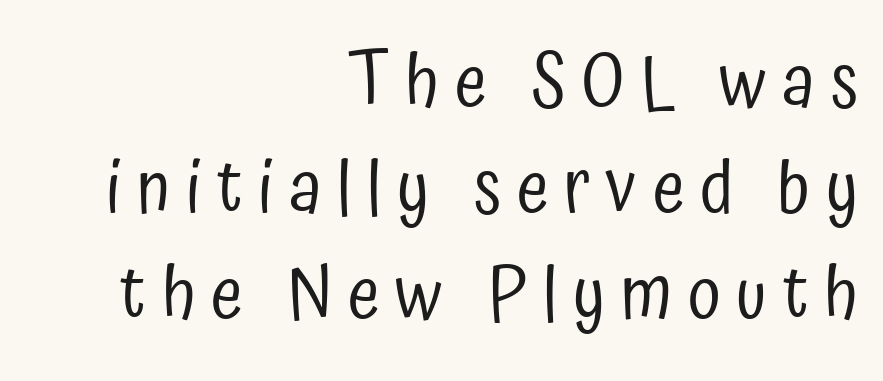
Stems and bowls with no extra thickness — not bold. A sans-serif font was chosen for this passage. This sample uses expanded letter spacing, leaving extra air between glyphs. Has an underline been added? It has not. The letters stand upright; this is a roman face.
